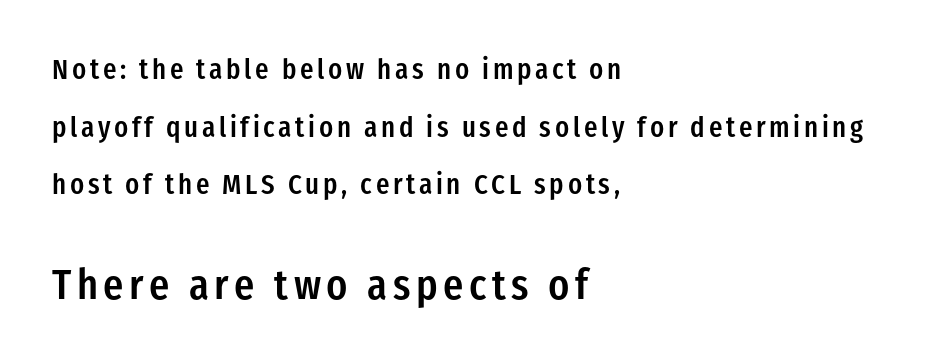
Weight check: semibold — heavier than regular, not quite bold. Character widths vary here, with narrow letters taking less room than wide ones. Look at the bottom of the vertical strokes: they stop flat, with no serifs. Just letters on the line, the space beneath them empty. Here the second block reads like a headline and the first like body copy.
